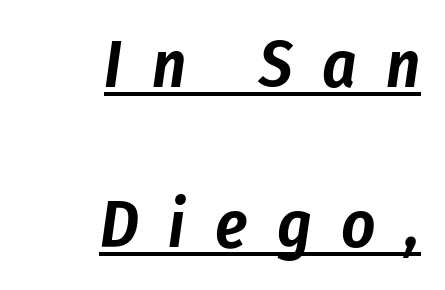
The image shows 66 px condensed type, italic (leaning right); set right-aligned, loose line spacing (2.42x), unusually wide letter spacing (+0.45 em), underlined; low stroke contrast and a medium x-height.
